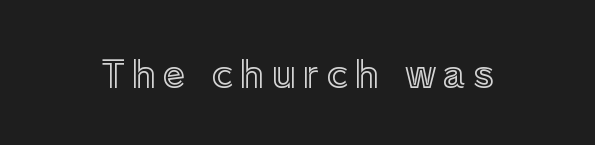
{"italic": "no", "width": "normal", "x_height": "medium", "monospaced": "no", "underline": "no", "letter_spacing": "wide", "letter_spacing_em": 0.2, "glyph_px": 36}
